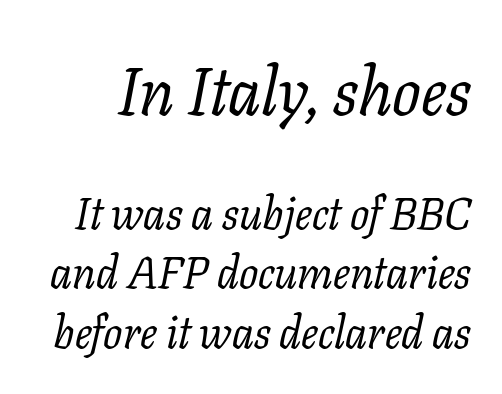
{"serif": "yes", "italic": "yes", "lean": "right", "slant_degrees": 11, "bold": "no", "weight": "regular", "width": "normal", "stroke_contrast": "low", "x_height": "medium", "monospaced": "no", "underline": "no", "line_spacing": "normal", "line_spacing_ratio": 1.32, "letter_spacing": "normal", "letter_spacing_em": 0.0, "larger_block": "first", "size_ratio": 1.49, "glyph_px": 67}
